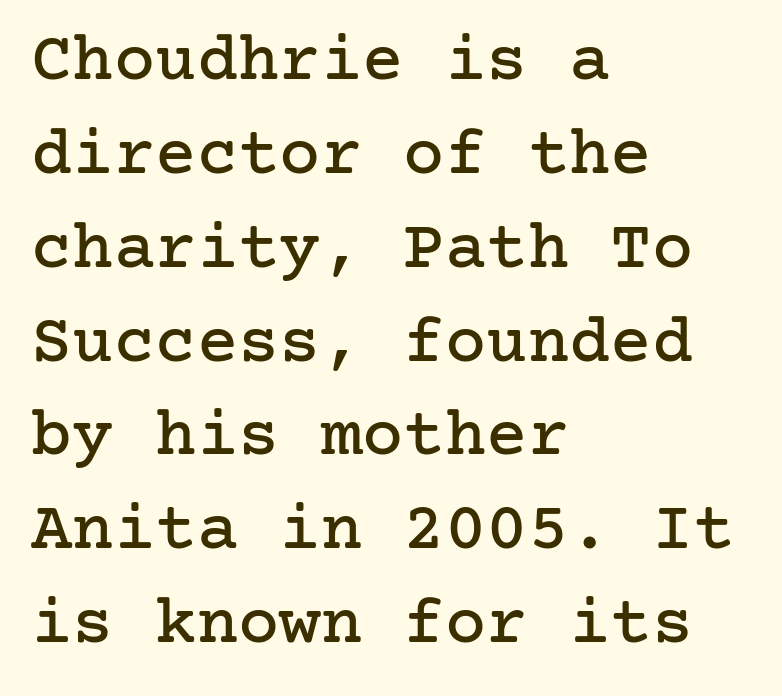
Q: Is the text italic (slanted)? A: No, it is upright.
Q: Is the typeface a serif or a sans-serif typeface? A: Serif.
Q: Is the text underlined? A: No.
Q: How is the paragraph aligned? A: Left-aligned.
Q: Is the spacing between letters normal or unusually wide? A: Normal.
Q: Is the spacing between lines tight, normal or loose? A: Normal.
Q: Width (condensed, normal, or wide)? A: Normal.
Q: Stroke contrast? A: Low.
Q: x-height? A: Medium.
